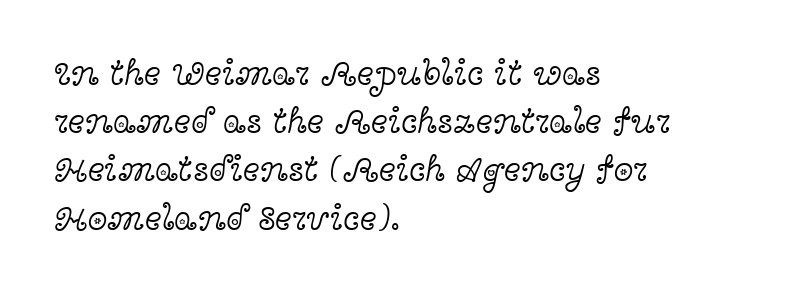
Q: Is the text bold? A: No.
Q: Is the text italic (slanted)? A: Yes.
Q: Is the typeface a serif or a sans-serif typeface? A: Serif.
Q: Is the text underlined? A: No.
Q: How is the paragraph aligned? A: Left-aligned.
Q: Is the spacing between letters normal or unusually wide? A: Normal.
Q: Is the spacing between lines tight, normal or loose? A: Normal.
Q: Width (condensed, normal, or wide)? A: Wide.
Q: x-height? A: Medium.
Q: Monospaced? A: No.
